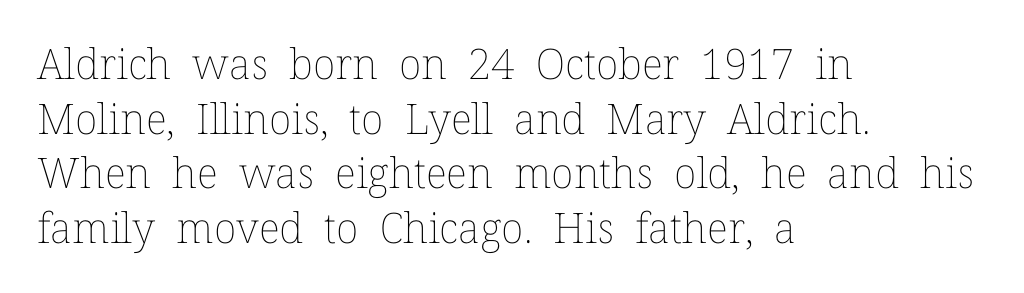
Q: Is the text bold? A: No.
Q: Is the text italic (slanted)? A: No, it is upright.
Q: Is the text underlined? A: No.
Q: How is the paragraph aligned? A: Left-aligned.
Q: Is the spacing between letters normal or unusually wide? A: Normal.
Q: Is the spacing between lines tight, normal or loose? A: Normal.
Q: Width (condensed, normal, or wide)? A: Normal.
Q: Stroke contrast? A: Low.
Q: x-height? A: Medium.
Q: Monospaced? A: No.
